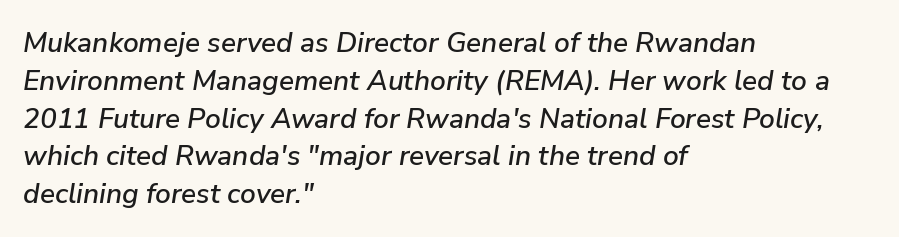
Glance below the letters and you will spot only blank space. The compositor pushed each line to the left boundary. The leading is moderate, giving the passage an even texture. Every character sits at an angle, as italics do. What stands out about the letter spacing? Nothing — it is the standard amount.
